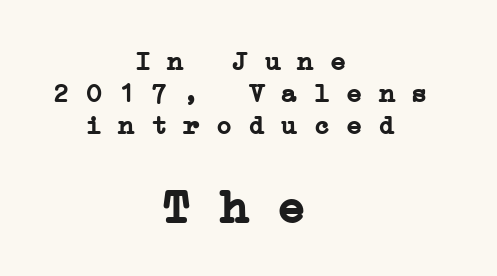
Q: Is the text bold? A: Yes.
Q: Is the typeface a serif or a sans-serif typeface? A: Serif.
Q: Is the text underlined? A: No.
Q: How is the paragraph aligned? A: Centered.
Q: Is the spacing between letters normal or unusually wide? A: Normal.
Q: Which block of text is set in a larger size, the first (top) or the second (bottom)? A: The second (bottom) one.
Q: Width (condensed, normal, or wide)? A: Wide.
Q: Stroke contrast? A: Low.
Q: x-height? A: Medium.
Q: Monospaced? A: Yes.
